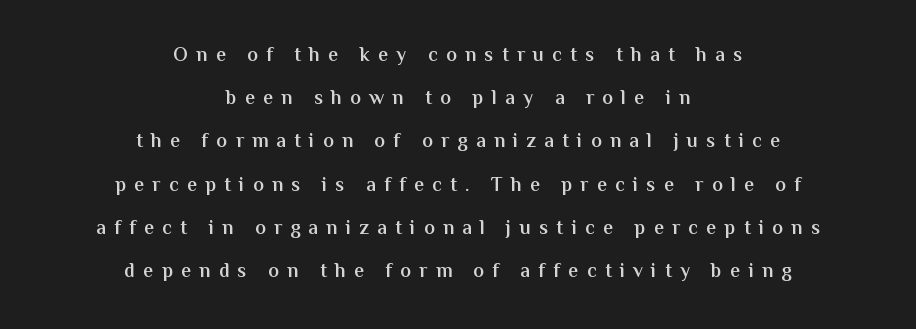
{"italic": "no", "bold": "semi", "underline": "no", "align": "center", "line_spacing": "loose", "line_spacing_ratio": 2.16, "letter_spacing": "wide", "letter_spacing_em": 0.41, "glyph_px": 20}
